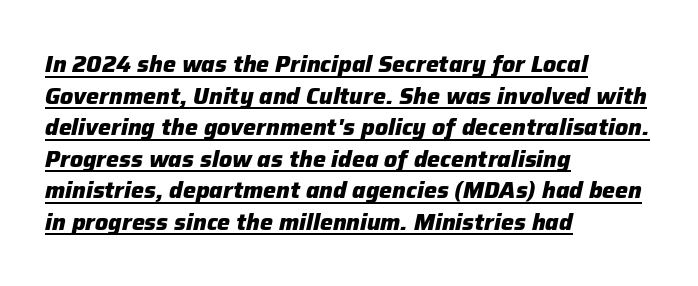
The image shows 23 px bold type, italic (leaning right); set left-aligned, normal line spacing (1.37x), normal letter spacing, underlined.
